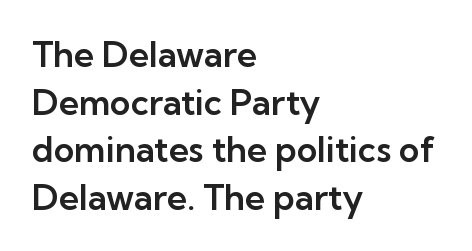
{"serif": "no", "italic": "no", "width": "normal", "stroke_contrast": "low", "x_height": "medium", "monospaced": "no", "underline": "no", "align": "left", "line_spacing": "normal", "line_spacing_ratio": 1.36, "letter_spacing": "normal", "letter_spacing_em": 0.0, "glyph_px": 35}
